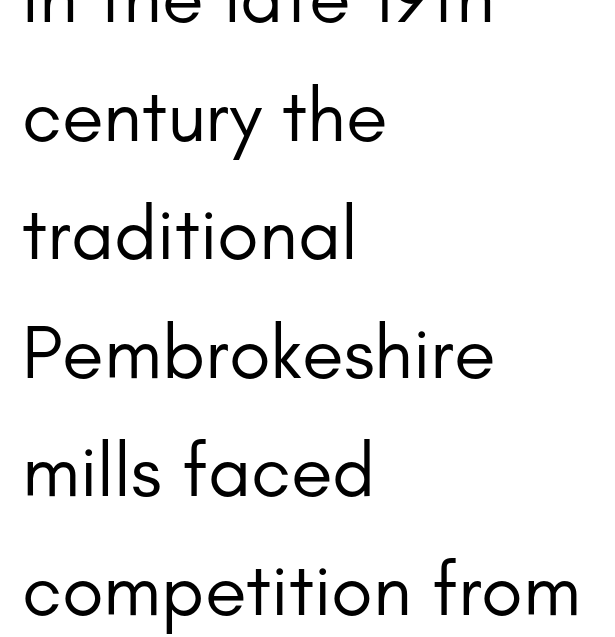
The image shows 76 px regular-weight sans-serif type, upright; set left-aligned, normal line spacing (1.56x), normal letter spacing, not underlined; low stroke contrast and a small x-height.
